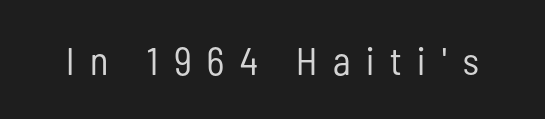
{"serif": "no", "italic": "no", "bold": "no", "weight": "regular", "width": "condensed", "stroke_contrast": "low", "x_height": "medium", "monospaced": "no", "underline": "no", "letter_spacing": "wide", "letter_spacing_em": 0.4, "glyph_px": 39}
